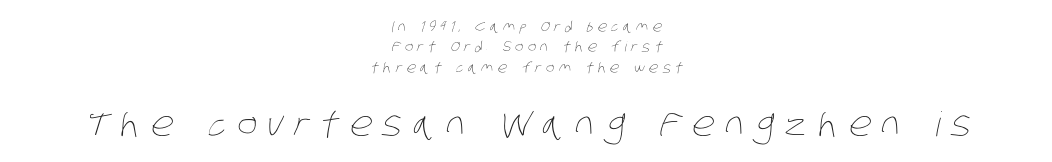
{"bold": "no", "weight": "thin", "width": "condensed", "stroke_contrast": "low", "x_height": "large", "monospaced": "no", "underline": "no", "align": "center", "line_spacing": "normal", "line_spacing_ratio": 1.45, "letter_spacing": "wide", "letter_spacing_em": 0.31, "larger_block": "second", "size_ratio": 2.43, "glyph_px": 34}
